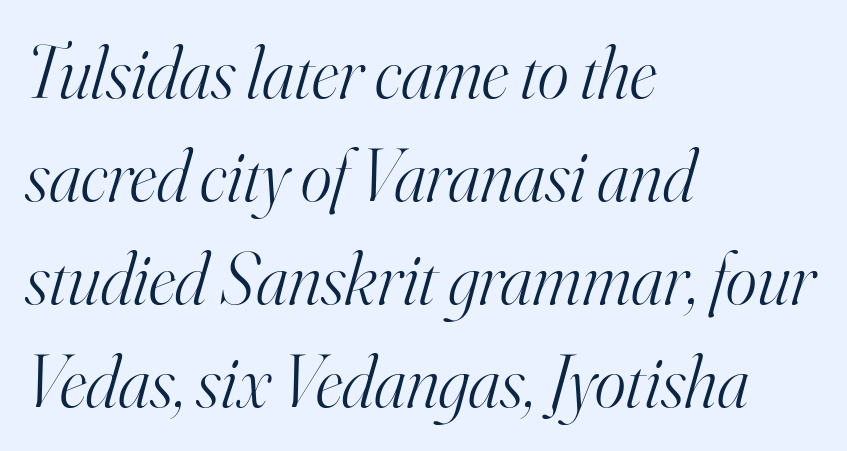
The image shows 74 px light serif type, italic (leaning right); set left-aligned, normal line spacing (1.39x), normal letter spacing, not underlined; high stroke contrast and a small x-height.
